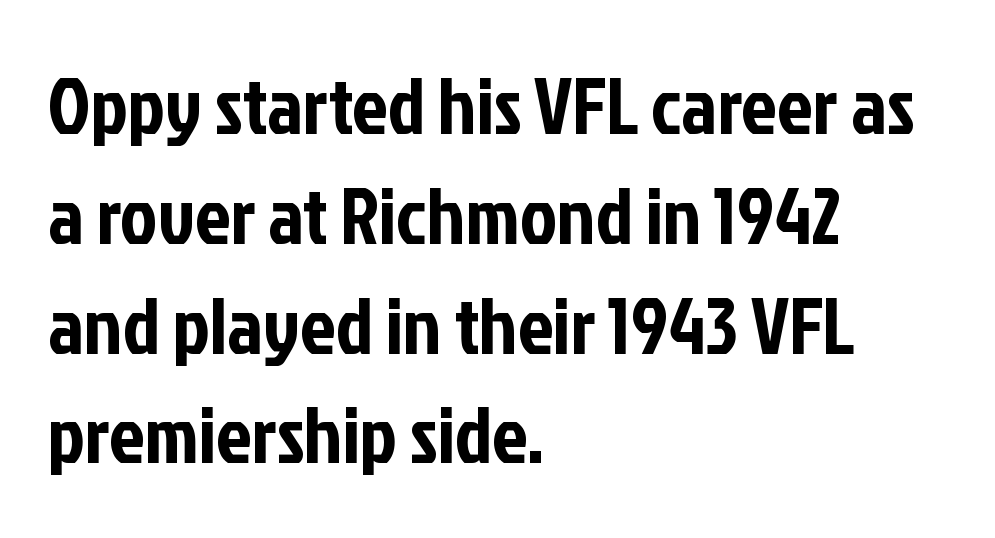
{"serif": "no", "italic": "no", "width": "condensed", "stroke_contrast": "low", "x_height": "medium", "monospaced": "no", "underline": "no", "align": "left", "line_spacing": "normal", "line_spacing_ratio": 1.39, "letter_spacing": "normal", "letter_spacing_em": 0.0, "glyph_px": 79}
